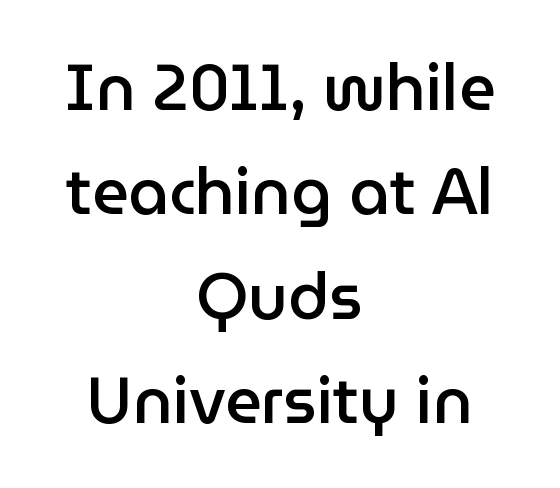
The image shows 64 px semibold sans-serif type, upright; set centered, normal line spacing (1.63x), normal letter spacing, not underlined; low stroke contrast and a medium x-height.
